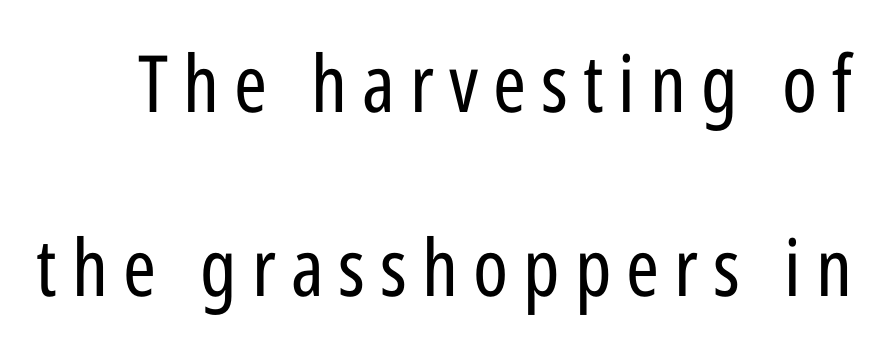
{"serif": "no", "italic": "no", "bold": "no", "weight": "regular", "width": "condensed", "stroke_contrast": "low", "x_height": "medium", "monospaced": "no", "underline": "no", "line_spacing": "loose", "line_spacing_ratio": 2.33, "glyph_px": 79}
